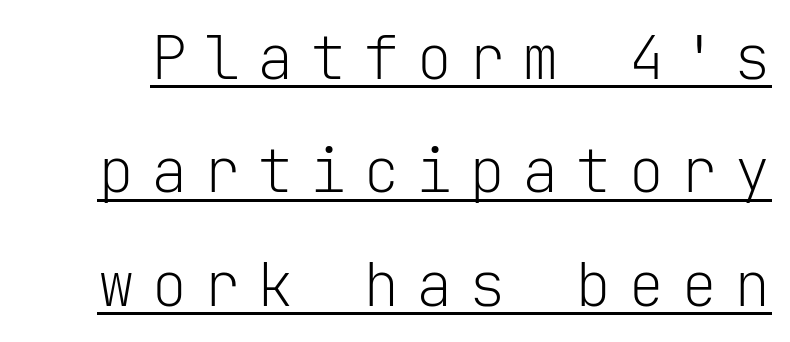
The rendering uses typewriter-style spacing with identical character cells. Display-style spreading of the glyphs; the letterfit is very open. Italic: no, the glyphs are upright roman. The font is comparable to plain body text, perhaps lighter. Looks like someone drew a line under every word here.
